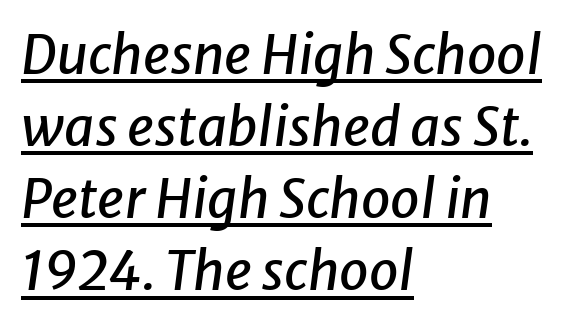
Here the designer chose a conventional face with non-uniform glyph widths. A classic flush-left, rag-right setting is used for this passage. Slanted lettering throughout. Between one letter and the next there's only the usual sliver of space.
